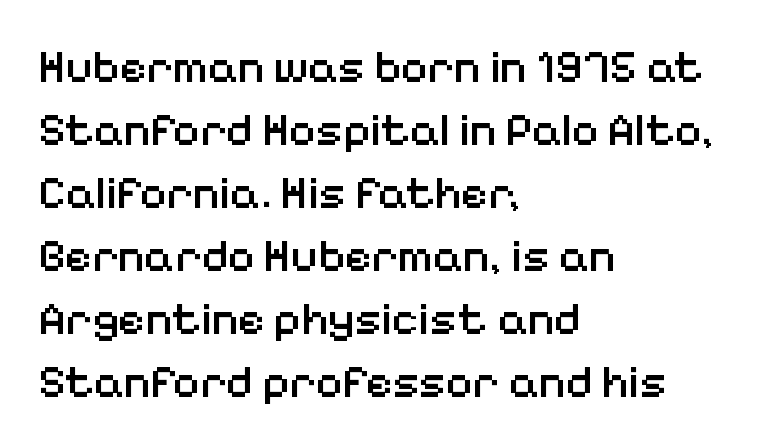
{"serif": "no", "italic": "no", "bold": "semi", "weight": "semibold", "width": "normal", "stroke_contrast": "low", "x_height": "medium", "monospaced": "no", "underline": "no", "align": "left", "line_spacing": "normal", "line_spacing_ratio": 1.37, "letter_spacing": "normal", "letter_spacing_em": 0.0, "glyph_px": 46}
